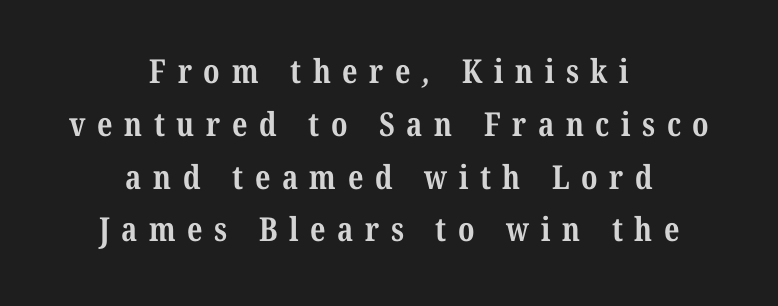
The line-height multiplier appears to be the usual default. Compared with a flush-left layout, this one balances lines on the center instead. Set as a true bold cut, around the 700 mark. The gaps between neighbouring characters are conspicuously large. The passage shown is typeset with a serif family.
